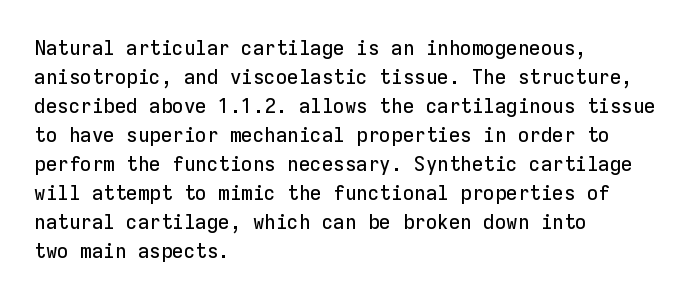
The image shows 21 px text type, upright; set left-aligned, normal line spacing (1.38x), normal letter spacing, not underlined.
